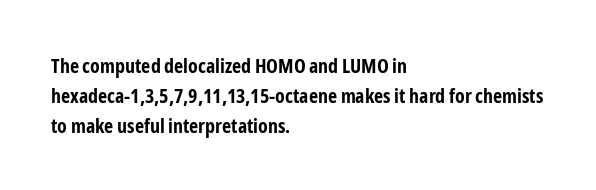
The image shows 20 px bold type, upright; set left-aligned, normal line spacing (1.5x), normal letter spacing, not underlined.
